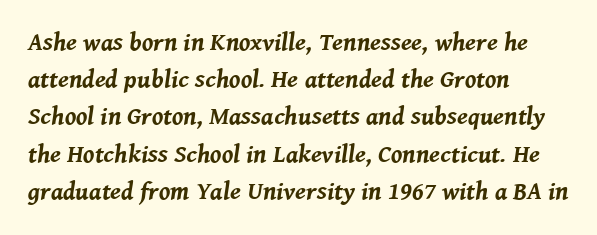
Q: Is the text bold? A: Yes.
Q: Is the text italic (slanted)? A: Yes, it leans right by about 8 degrees.
Q: Is the text underlined? A: No.
Q: How is the paragraph aligned? A: Left-aligned.
Q: Is the spacing between letters normal or unusually wide? A: Normal.
Q: Is the spacing between lines tight, normal or loose? A: Normal.
